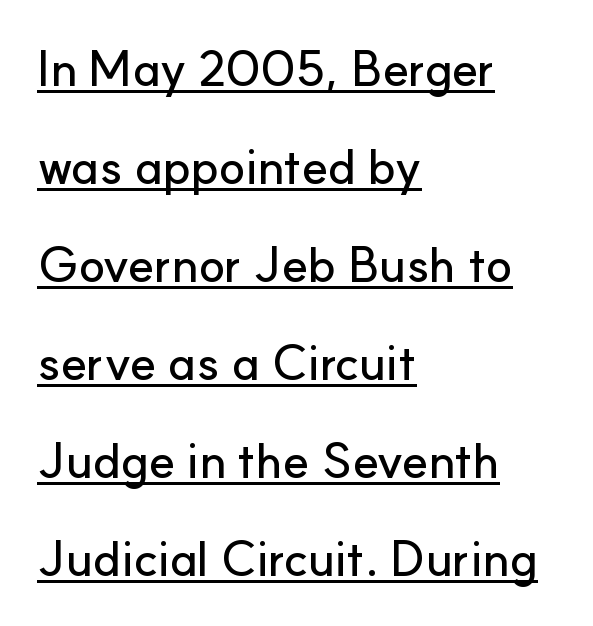
You can tell from the bare stems that sans-serif type was used. Line beginnings align vertically; line endings do not. The words here are underlined. Compared with typical body copy, the letter spacing here is the same. The font's upright variant was chosen for this text. Loosely led — the rows are spread out.
